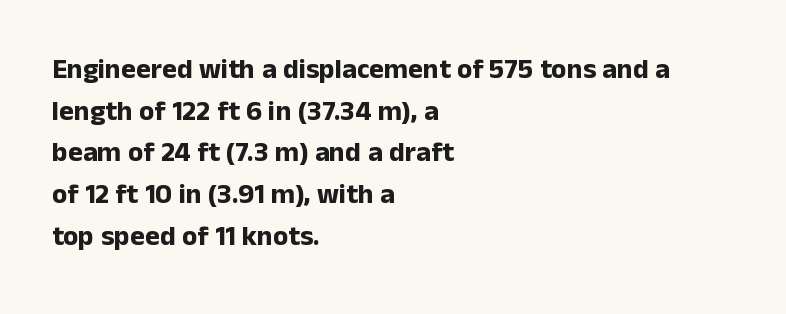
Q: Is the text bold? A: Yes.
Q: Is the text italic (slanted)? A: No, it is upright.
Q: Is the typeface a serif or a sans-serif typeface? A: Sans-serif.
Q: Is the text underlined? A: No.
Q: How is the paragraph aligned? A: Left-aligned.
Q: Is the spacing between letters normal or unusually wide? A: Normal.
Q: Is the spacing between lines tight, normal or loose? A: Normal.
Q: Width (condensed, normal, or wide)? A: Normal.
Q: Stroke contrast? A: Low.
Q: x-height? A: Medium.
Q: Monospaced? A: No.
